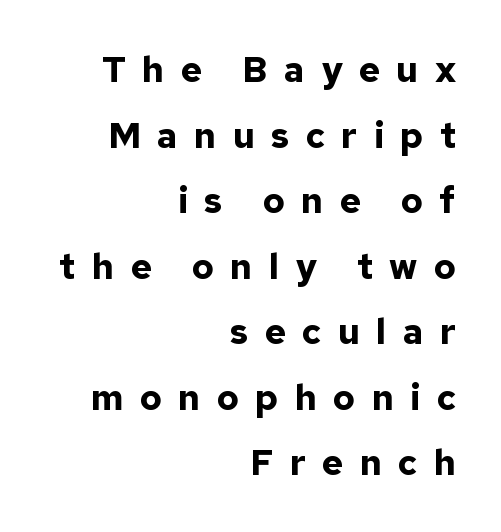
The face used here is proportionally spaced, like ordinary book or web type. Upright lettering throughout. Notice how thick the strokes are: this is what a full bold looks like. The paragraph shown leans on its right margin. Rule under the text: the space is simply empty. The letterforms stand isolated, each surrounded by extra space.
